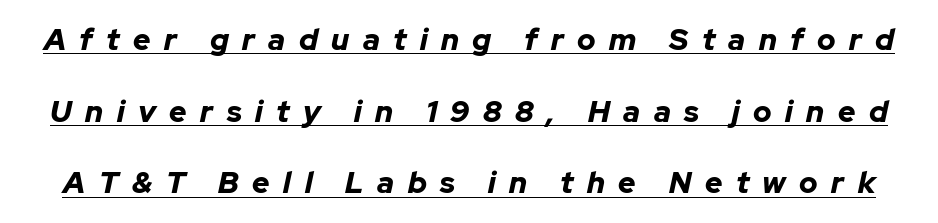
The image shows 30 px bold type, italic (leaning right); set loose line spacing (2.39x), unusually wide letter spacing (+0.45 em), underlined; low stroke contrast and a medium x-height.
